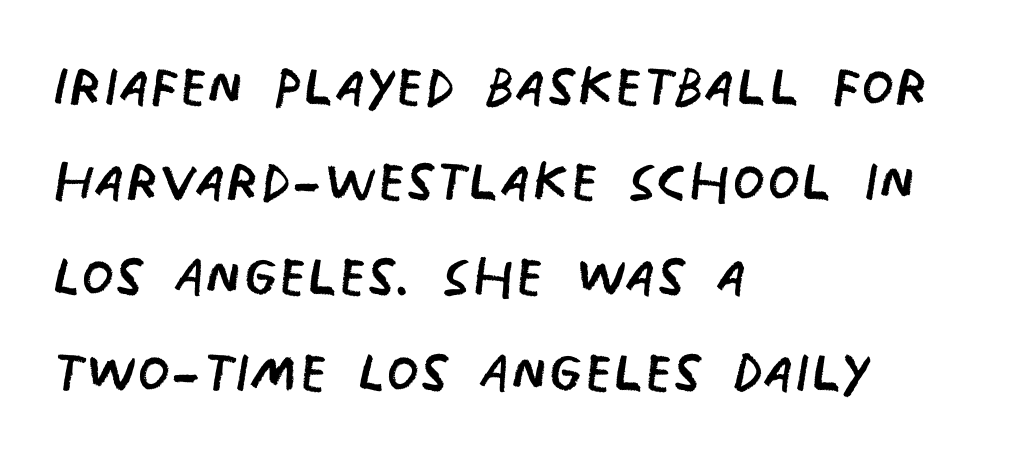
Serif or sans? Sans — the stroke terminals are bare. Looks like regular typesetting: each glyph gets only the width it needs. Tracking value appears to be zero — textbook default spacing. Anything drawn beneath the words? Only blank space. The letterforms sit at book weight or below.
